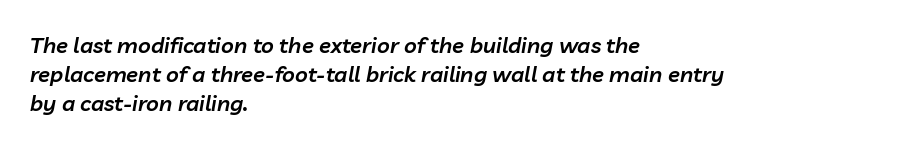
The image shows 22 px text type, italic (leaning right); set left-aligned, normal line spacing (1.32x), normal letter spacing, not underlined.
